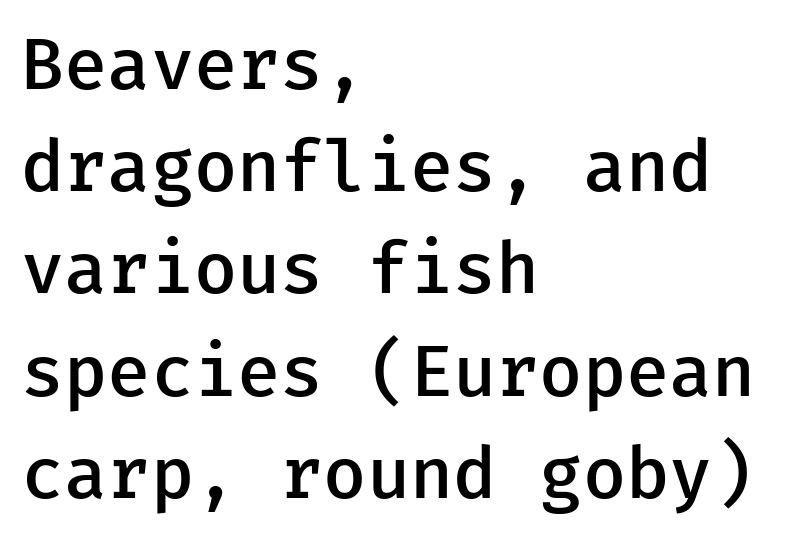
The rendering anchors every line to the left-hand side. The glyphs have the mass of a demibold cut, below bold. The passage shown has conventional tracking throughout. The glyphs are unaccompanied by any horizontal stroke below them. The font's upright variant was chosen for this text. Regarding leading, the lines here are spaced in the standard way.
